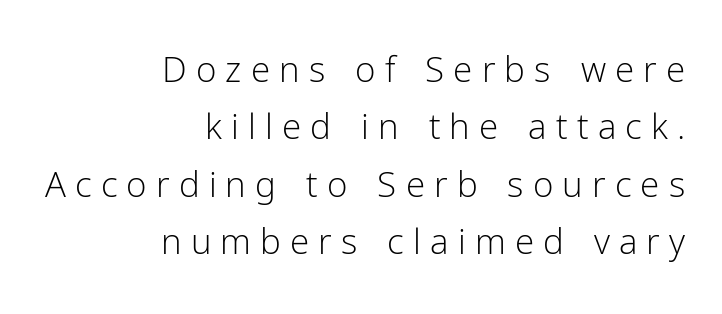
Short and long lines alike share a common ending point at right. Rows of type keep a routine distance in the vertical direction. Each word looks stretched out because of the extra space between its letters. Spacing verdict: proportional, widths tailored to each character.
